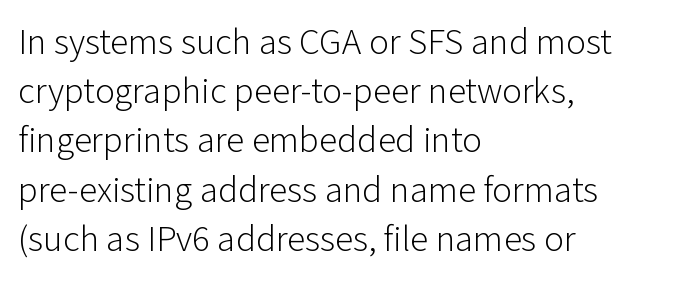
Q: Is the text bold? A: No.
Q: Is the text italic (slanted)? A: No, it is upright.
Q: Is the typeface a serif or a sans-serif typeface? A: Sans-serif.
Q: Is the text underlined? A: No.
Q: How is the paragraph aligned? A: Left-aligned.
Q: Is the spacing between letters normal or unusually wide? A: Normal.
Q: Is the spacing between lines tight, normal or loose? A: Normal.
Q: Width (condensed, normal, or wide)? A: Normal.
Q: Stroke contrast? A: Low.
Q: x-height? A: Medium.
Q: Monospaced? A: No.
